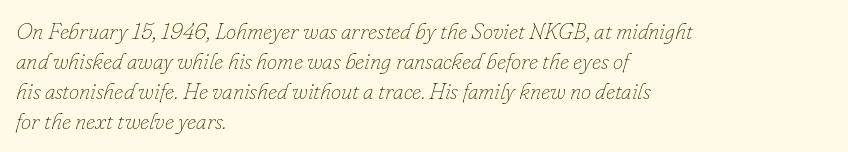
The image shows 23 px text type, italic (leaning right); set left-aligned, normal line spacing (1.31x), normal letter spacing, not underlined.
